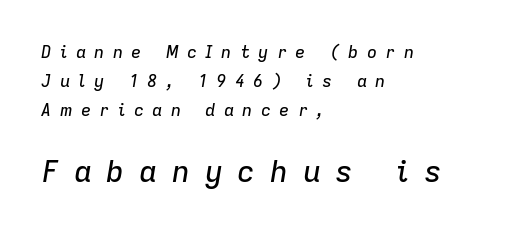
{"italic": "yes", "lean": "right", "slant_degrees": 9, "width": "normal", "stroke_contrast": "low", "x_height": "medium", "monospaced": "no", "underline": "no", "align": "left", "line_spacing_ratio": 1.72, "letter_spacing": "wide", "letter_spacing_em": 0.49, "larger_block": "second", "size_ratio": 1.76, "glyph_px": 30}
